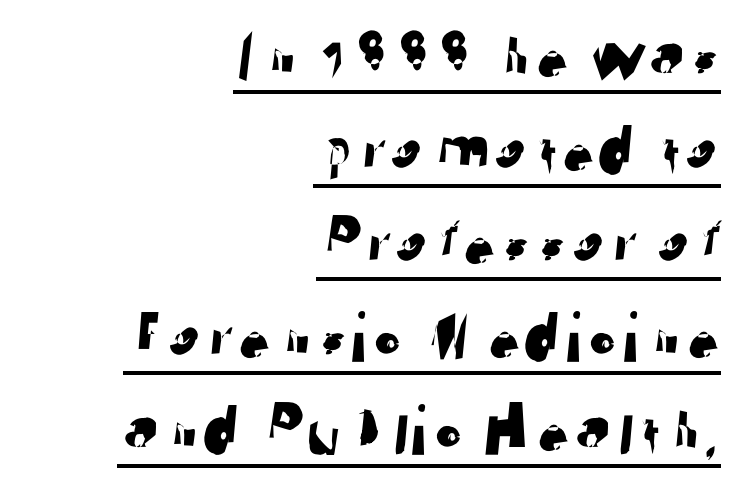
Q: Is the typeface a serif or a sans-serif typeface? A: Sans-serif.
Q: Is the text underlined? A: Yes.
Q: How is the paragraph aligned? A: Right-aligned.
Q: Is the spacing between letters normal or unusually wide? A: Normal.
Q: Is the spacing between lines tight, normal or loose? A: Normal.
Q: Width (condensed, normal, or wide)? A: Normal.
Q: Stroke contrast? A: Low.
Q: x-height? A: Medium.
Q: Monospaced? A: No.
